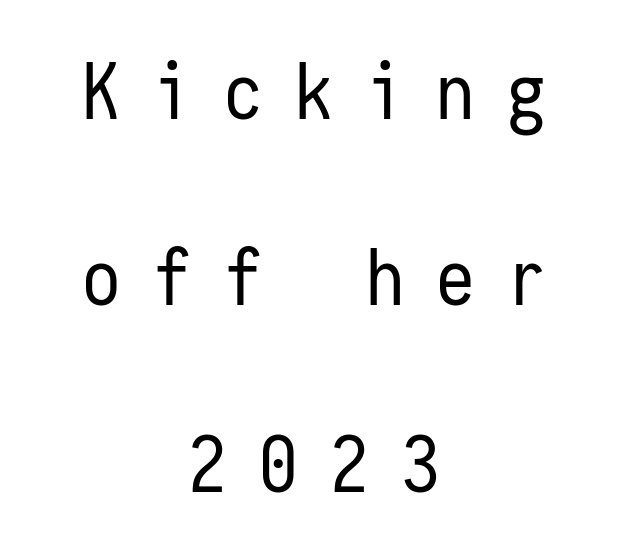
The image shows 77 px regular-weight, condensed sans-serif type, upright, monospaced; set centered, loose line spacing (2.42x), unusually wide letter spacing (+0.42 em), not underlined; low stroke contrast and a medium x-height.
